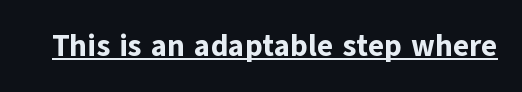
The image shows 30 px bold sans-serif type, upright; set normal letter spacing, underlined; low stroke contrast and a medium x-height.
